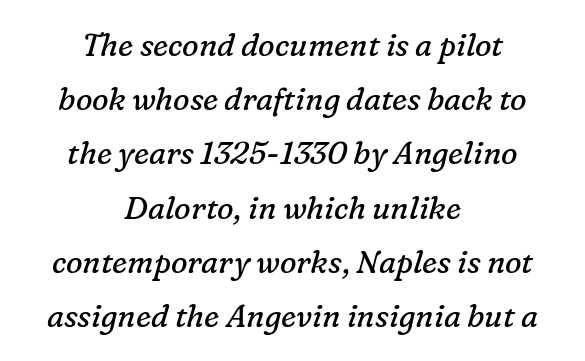
Honestly, the letter spacing is just normal — you wouldn't notice it. Notice how the passage keeps no hard edge, just a central spine. The type family on display is of the serif kind. Italic? Definitely — the glyphs are oblique. The space directly below the letters is spotless. Looks like regular typesetting: each glyph gets only the width it needs.
